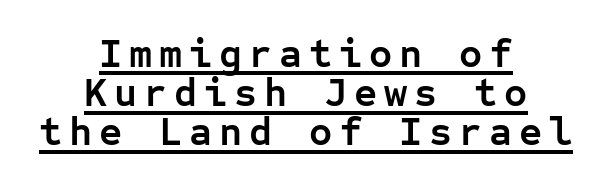
The sample has been set heavy, in full bold. Casual observation: everything's sitting right in the middle. The face used here is monospaced, like something from a code editor. Every character sits straight up, as roman type does. Rows of type sit shoulder to shoulder in the vertical direction.
